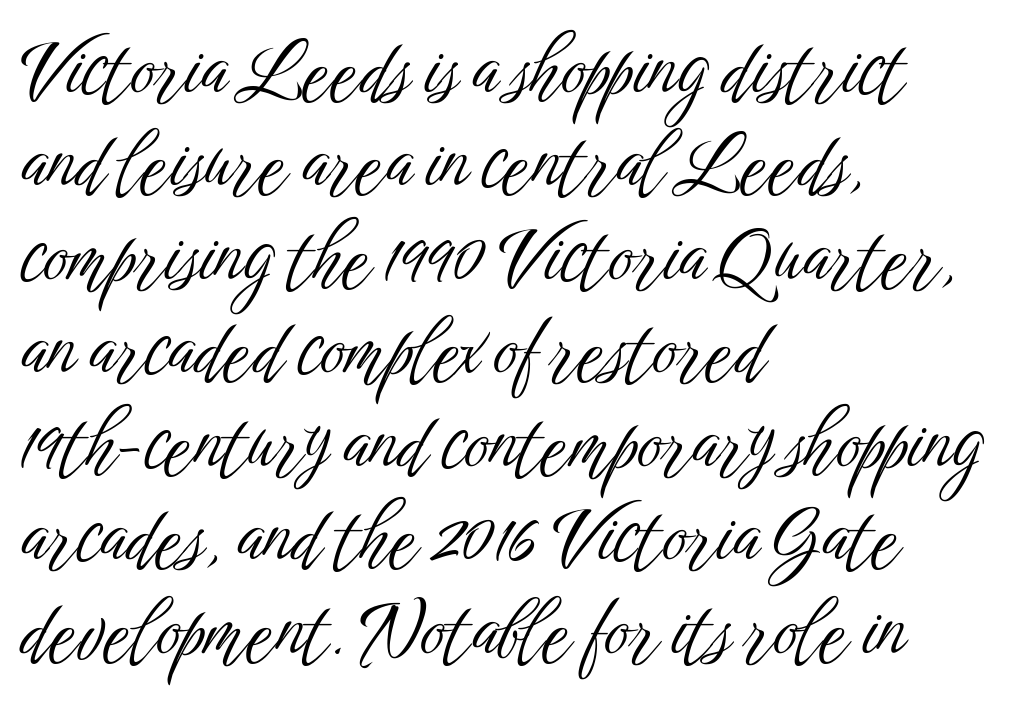
The image shows 76 px light, condensed sans-serif type; set left-aligned, line spacing 1.23x, normal letter spacing, not underlined; low stroke contrast and a medium x-height.
